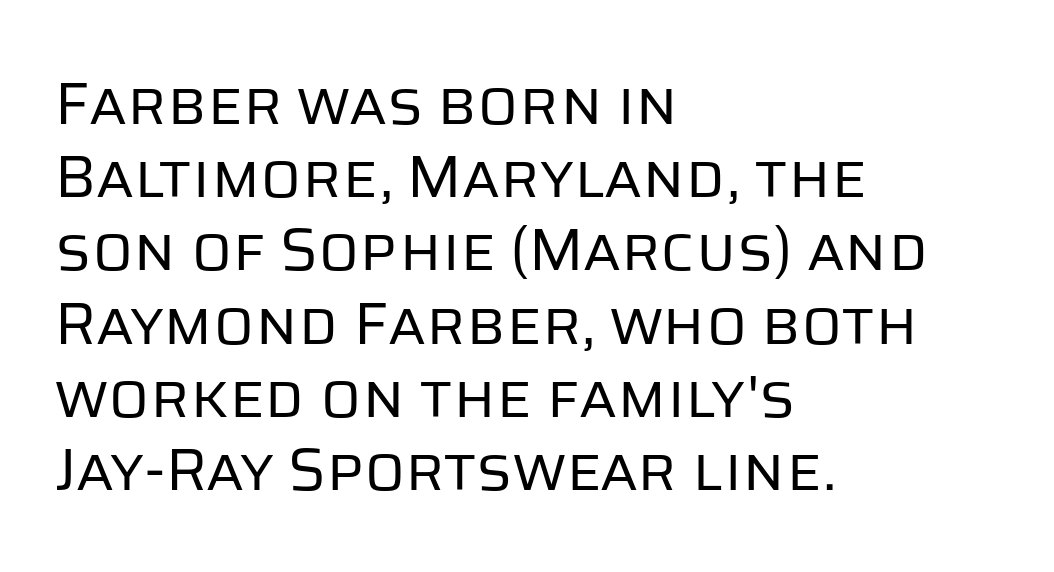
Q: Is the text bold? A: No.
Q: Is the text italic (slanted)? A: No, it is upright.
Q: Is the typeface a serif or a sans-serif typeface? A: Sans-serif.
Q: Is the text underlined? A: No.
Q: How is the paragraph aligned? A: Left-aligned.
Q: Is the spacing between letters normal or unusually wide? A: Normal.
Q: Width (condensed, normal, or wide)? A: Normal.
Q: Stroke contrast? A: Low.
Q: x-height? A: Large.
Q: Monospaced? A: No.
